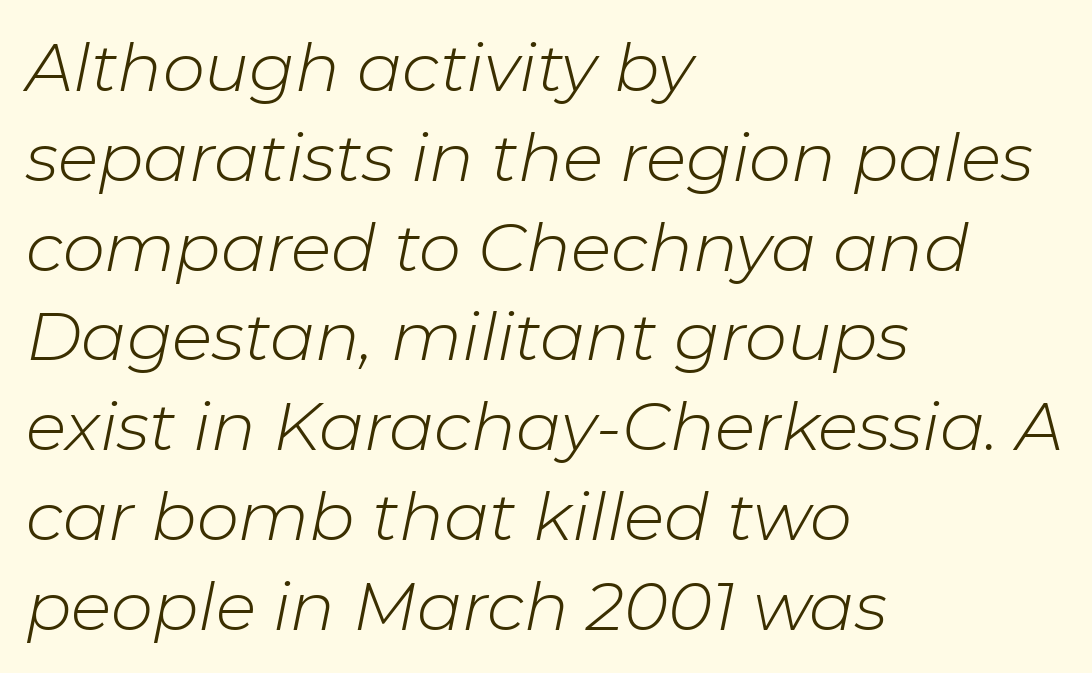
The image shows 67 px light type, italic (leaning right); set left-aligned, normal line spacing (1.34x), normal letter spacing, not underlined; low stroke contrast and a medium x-height.
